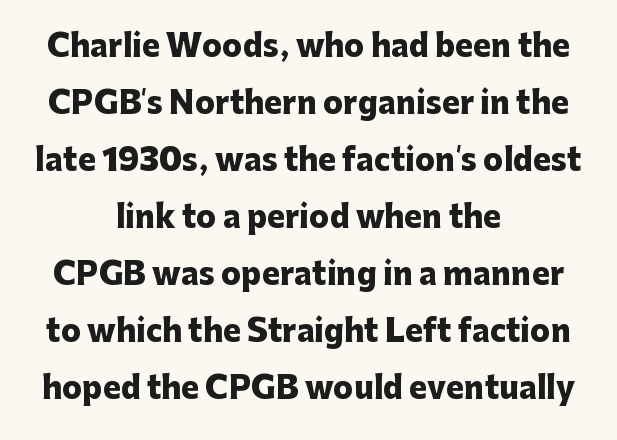
Looks like regular typesetting: each glyph gets only the width it needs. The typesetter chose a symmetrical, centered arrangement here. Default kerning and tracking; the words read as compact shapes. Airy leading. These lines were composed using upright roman letters.
